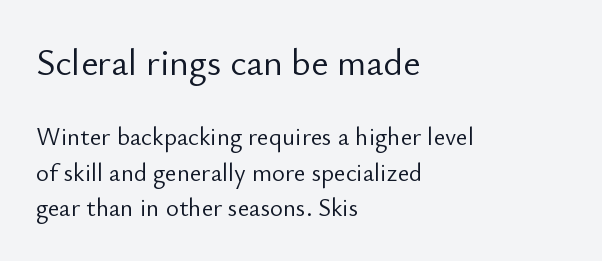
The image shows 37 px light sans-serif type, upright; set left-aligned, normal line spacing (1.42x), normal letter spacing, not underlined; the first (top) block is 1.48x larger; low stroke contrast and a small x-height.
